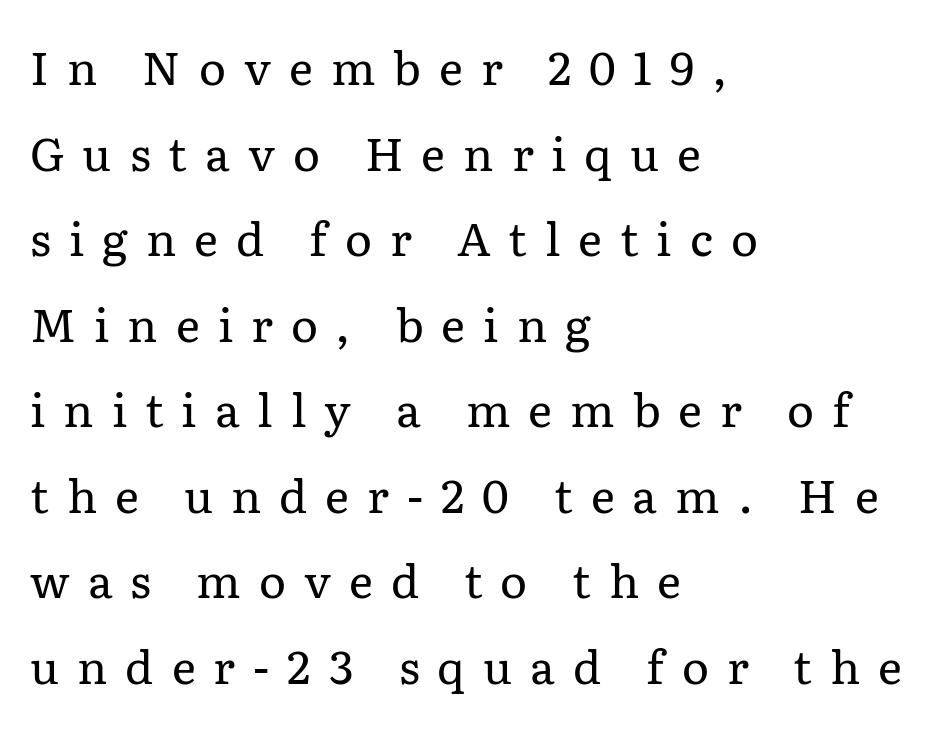
The image shows 46 px regular-weight serif type, upright; set left-aligned, line spacing 1.86x, unusually wide letter spacing (+0.39 em), not underlined; low stroke contrast and a medium x-height.
